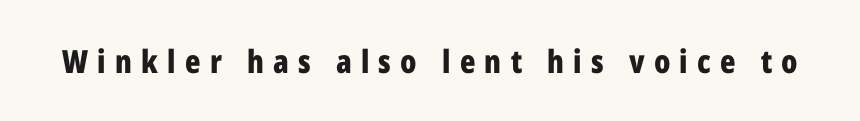
Unlike a traditional serif, this face leaves its strokes unadorned. Just letters on the line, the space beneath them empty. You could not count columns in this text — the font is proportionally spaced. In terms of letterspacing, this is a distinctly airy, spread setting.
